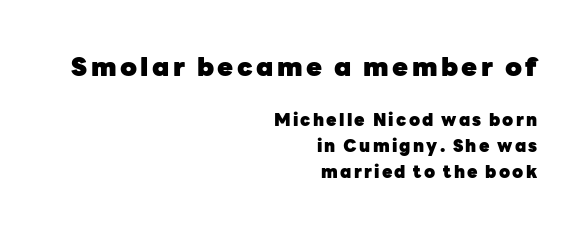
Ascenders rise straight up at ninety degrees. If you drew a ruler down the right edge, every line would touch it. The block of text has a typical density, with ordinary space between rows. The strokes are fattened all the way to bold. The composition opens big and finishes small. Nobody drew a line under any word here.
